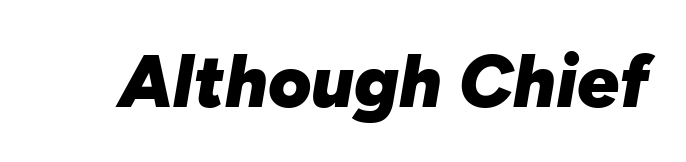
{"italic": "yes", "lean": "right", "slant_degrees": 10, "bold": "yes", "weight": "heavy", "width": "normal", "stroke_contrast": "low", "x_height": "medium", "monospaced": "no", "underline": "no", "letter_spacing": "normal", "letter_spacing_em": 0.0, "glyph_px": 74}
